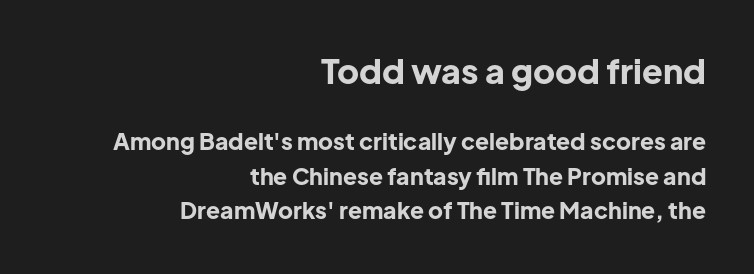
Vertical spacing — default. The gaps between neighbouring characters are ordinary and unremarkable. Compare the two chunks: the upper has the greater cap height. Right-aligned paragraph, ragged on the left.
